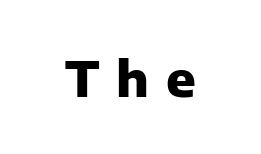
The image shows 49 px heavy sans-serif type, upright; set unusually wide letter spacing (+0.34 em), not underlined; low stroke contrast and a medium x-height.
